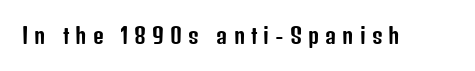
Check under the words: just untouched page. Is there any slant? The stems are plumb. Short note: letters widely spaced.
